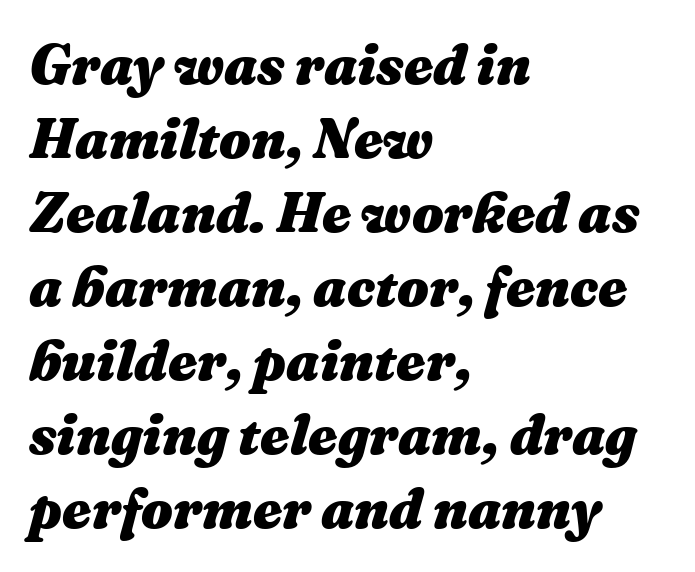
Q: Is the text bold? A: Yes.
Q: Is the text italic (slanted)? A: Yes, it leans right by about 16 degrees.
Q: Is the text underlined? A: No.
Q: How is the paragraph aligned? A: Left-aligned.
Q: Is the spacing between letters normal or unusually wide? A: Normal.
Q: Is the spacing between lines tight, normal or loose? A: Normal.
Q: Width (condensed, normal, or wide)? A: Normal.
Q: Stroke contrast? A: Medium.
Q: x-height? A: Medium.
Q: Monospaced? A: No.
